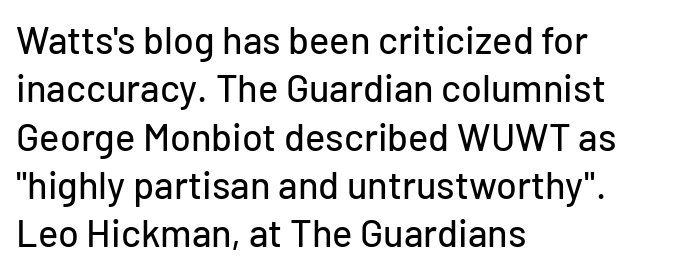
Q: Is the text italic (slanted)? A: No, it is upright.
Q: Is the typeface a serif or a sans-serif typeface? A: Sans-serif.
Q: Is the text underlined? A: No.
Q: How is the paragraph aligned? A: Left-aligned.
Q: Is the spacing between letters normal or unusually wide? A: Normal.
Q: Is the spacing between lines tight, normal or loose? A: Normal.
Q: Width (condensed, normal, or wide)? A: Normal.
Q: Stroke contrast? A: Low.
Q: x-height? A: Medium.
Q: Monospaced? A: No.
